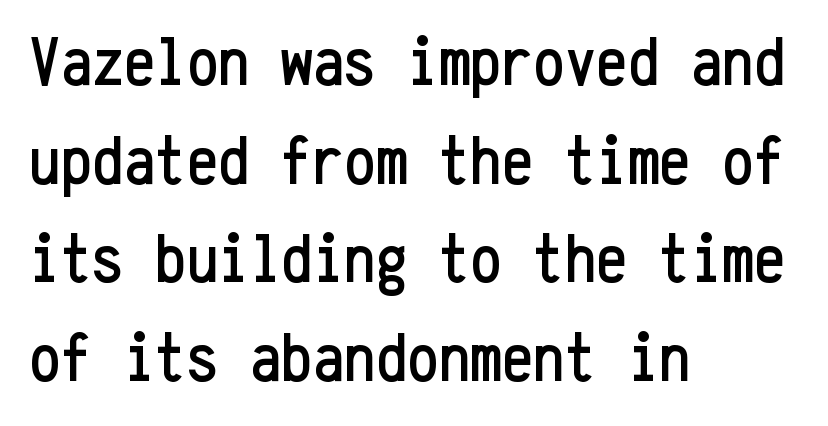
The image shows 70 px condensed sans-serif type, upright, monospaced; set left-aligned, normal line spacing (1.41x), normal letter spacing, not underlined; low stroke contrast and a medium x-height.
